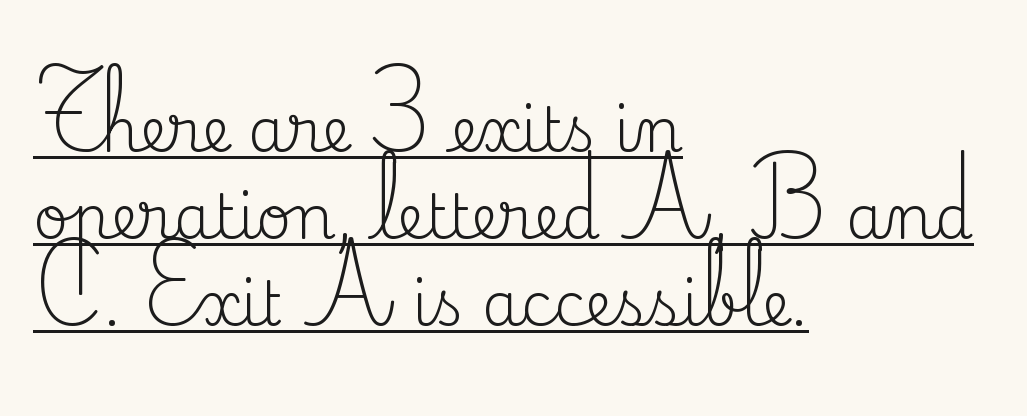
Q: Is the text bold? A: No.
Q: Is the text italic (slanted)? A: No, it is upright.
Q: Is the typeface a serif or a sans-serif typeface? A: Serif.
Q: Is the text underlined? A: Yes.
Q: How is the paragraph aligned? A: Left-aligned.
Q: Is the spacing between letters normal or unusually wide? A: Normal.
Q: Is the spacing between lines tight, normal or loose? A: Normal.
Q: Width (condensed, normal, or wide)? A: Normal.
Q: Stroke contrast? A: Medium.
Q: x-height? A: Small.
Q: Monospaced? A: No.
